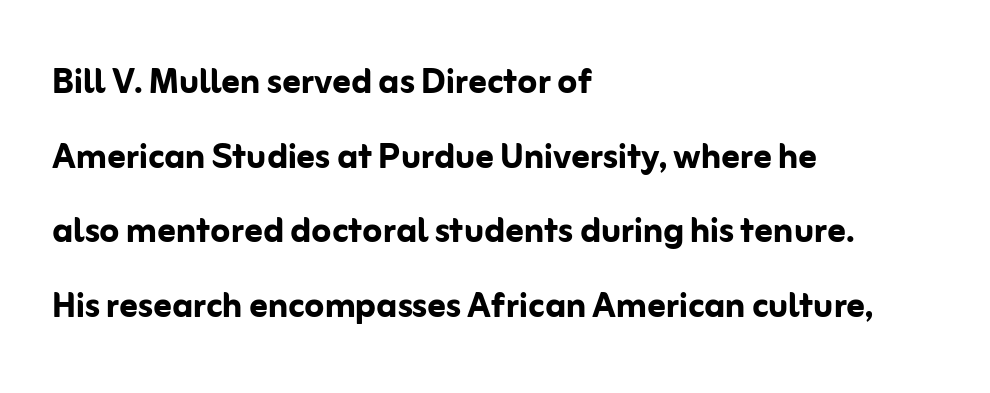
{"serif": "no", "italic": "no", "bold": "yes", "weight": "semibold", "width": "normal", "stroke_contrast": "low", "x_height": "medium", "monospaced": "no", "underline": "no", "align": "left", "line_spacing": "normal", "line_spacing_ratio": 1.66, "letter_spacing": "normal", "letter_spacing_em": 0.0, "glyph_px": 45}
